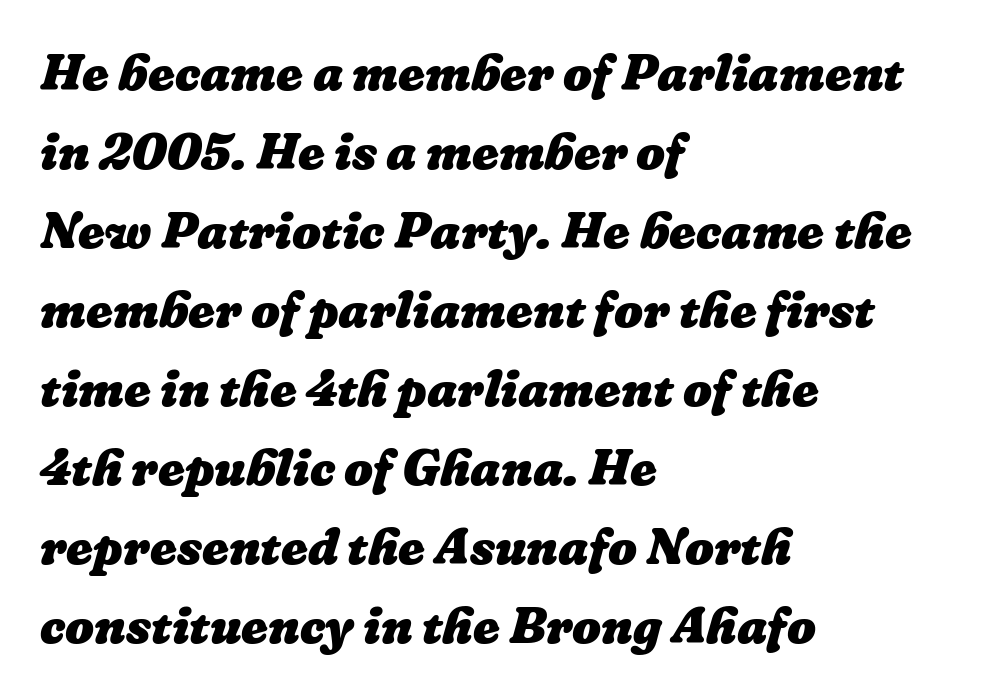
{"bold": "yes", "weight": "heavy", "width": "normal", "stroke_contrast": "low", "x_height": "medium", "monospaced": "no", "underline": "no", "align": "left", "line_spacing": "normal", "line_spacing_ratio": 1.55, "letter_spacing": "normal", "letter_spacing_em": 0.0, "glyph_px": 51}
